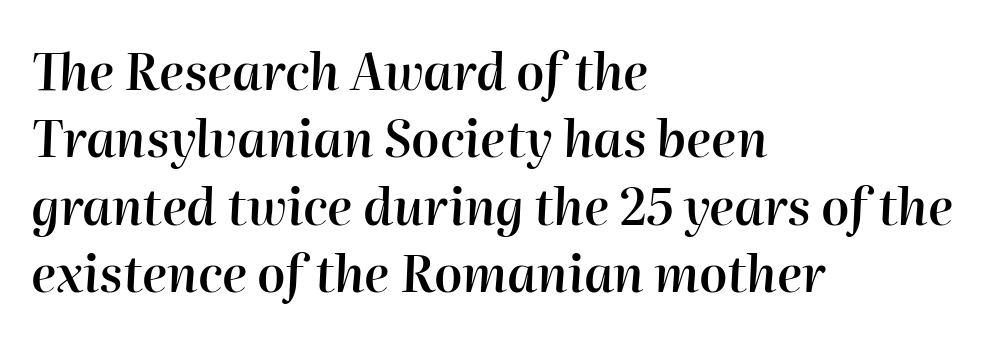
Q: Is the text bold? A: Semi-bold.
Q: Is the text italic (slanted)? A: Yes, it leans right by about 2 degrees.
Q: Is the text underlined? A: No.
Q: How is the paragraph aligned? A: Left-aligned.
Q: Is the spacing between letters normal or unusually wide? A: Normal.
Q: Is the spacing between lines tight, normal or loose? A: Normal.
Q: Width (condensed, normal, or wide)? A: Normal.
Q: Stroke contrast? A: High.
Q: x-height? A: Medium.
Q: Monospaced? A: No.
